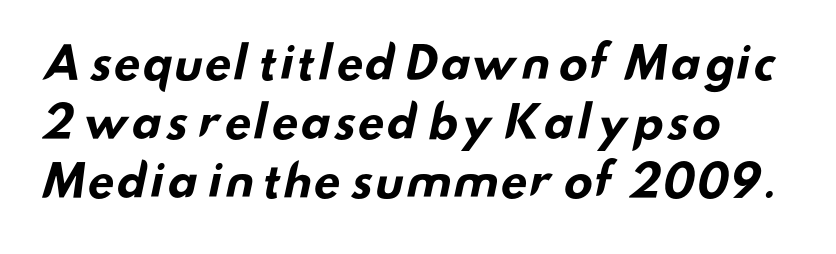
{"serif": "no", "bold": "yes", "weight": "bold", "width": "wide", "stroke_contrast": "low", "x_height": "small", "monospaced": "no", "underline": "no", "line_spacing": "normal", "line_spacing_ratio": 1.34, "letter_spacing": "normal", "letter_spacing_em": 0.0, "glyph_px": 44}
